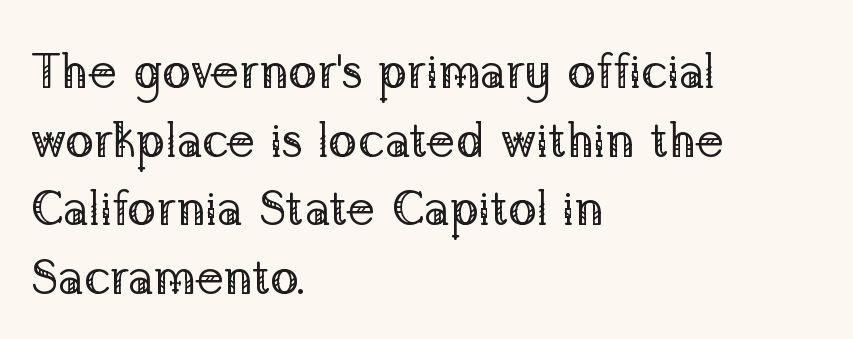
The image shows 48 px regular-weight serif type, upright; set left-aligned, normal line spacing (1.43x), normal letter spacing, not underlined; low stroke contrast and a medium x-height.
